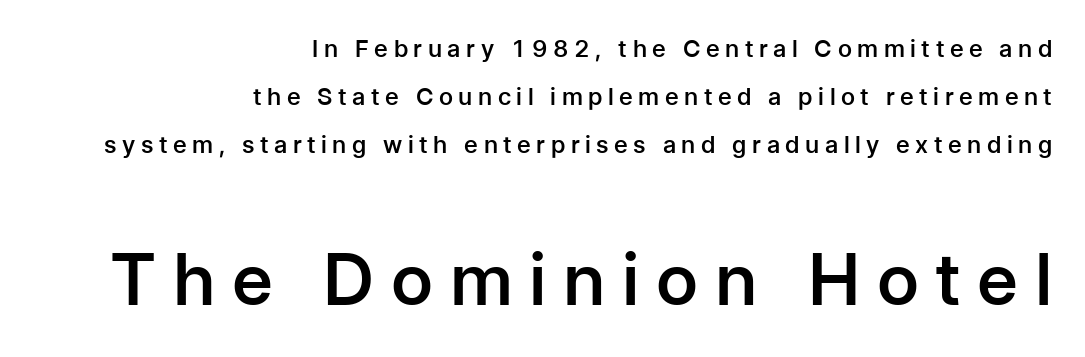
These lines are set flush right with a ragged left edge. Inter-character spacing is expanded well beyond the font's built-in metrics. Do the characters align in a grid? No, the font is proportional. The rendering shows plain stroke endings on the letterforms — a sans-serif design. The rendering uses a large line-height, opening up the rows. Unlike italic type, these characters show no tilt at all.
